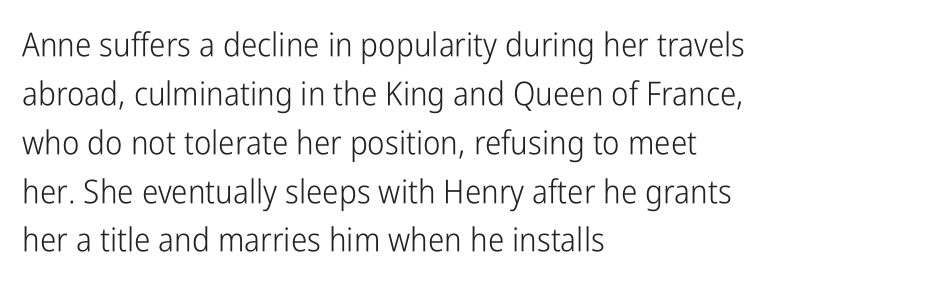
Q: Is the text bold? A: No.
Q: Is the text italic (slanted)? A: No, it is upright.
Q: Is the typeface a serif or a sans-serif typeface? A: Sans-serif.
Q: Is the text underlined? A: No.
Q: How is the paragraph aligned? A: Left-aligned.
Q: Is the spacing between letters normal or unusually wide? A: Normal.
Q: Is the spacing between lines tight, normal or loose? A: Normal.
Q: Width (condensed, normal, or wide)? A: Condensed.
Q: Stroke contrast? A: Low.
Q: x-height? A: Medium.
Q: Monospaced? A: No.
